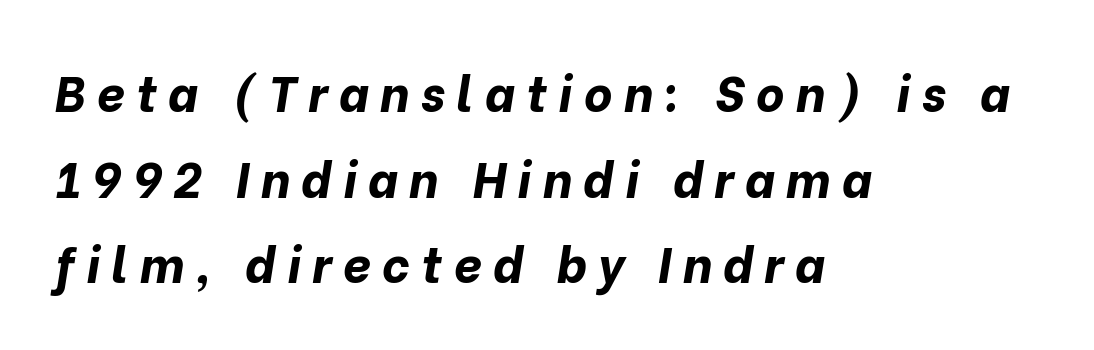
Q: Is the text bold? A: Yes.
Q: Is the text italic (slanted)? A: Yes, it leans right by about 10 degrees.
Q: Is the text underlined? A: No.
Q: How is the paragraph aligned? A: Left-aligned.
Q: Is the spacing between letters normal or unusually wide? A: Unusually wide.
Q: Width (condensed, normal, or wide)? A: Normal.
Q: Stroke contrast? A: Low.
Q: x-height? A: Medium.
Q: Monospaced? A: No.
